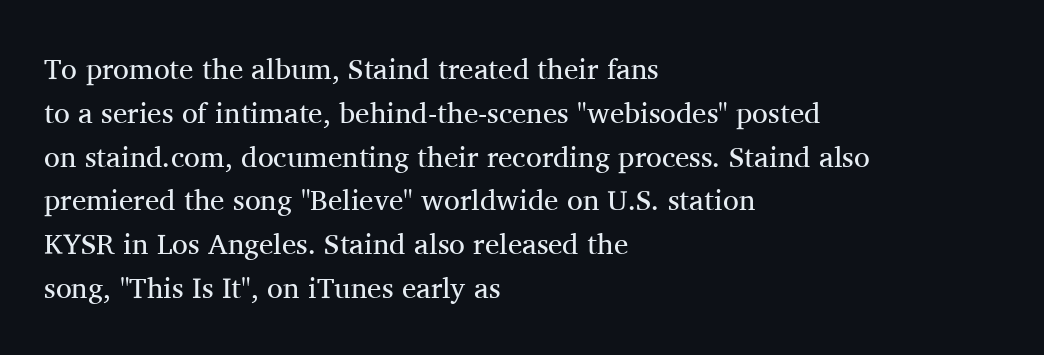
The image shows 29 px regular-weight serif type, upright; set left-aligned, normal line spacing (1.51x), normal letter spacing, not underlined; medium stroke contrast and a medium x-height.
